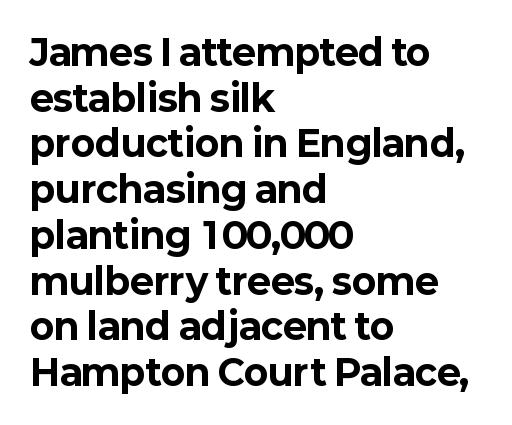
Look at the tracking — it's just the regular setting, nothing added. The glyphs are unaccompanied by any horizontal stroke below them. These lines are rendered in a variable-pitch font. The passage is arranged the way most books set body copy — flush left. Posture: straight, roman, zero tilt.
